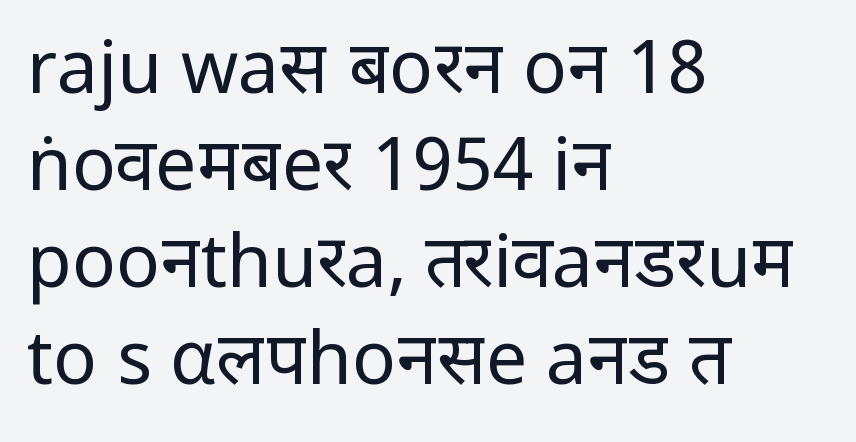
The image shows 73 px regular-weight sans-serif type, upright; set left-aligned, normal line spacing (1.33x), normal letter spacing, not underlined; low stroke contrast and a medium x-height.
